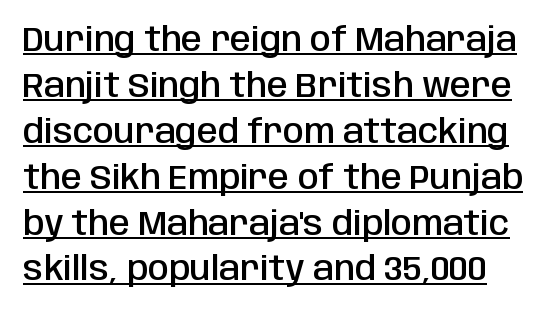
Q: Is the text bold? A: Semi-bold.
Q: Is the text italic (slanted)? A: No, it is upright.
Q: Is the typeface a serif or a sans-serif typeface? A: Sans-serif.
Q: Is the text underlined? A: Yes.
Q: Is the spacing between letters normal or unusually wide? A: Normal.
Q: Is the spacing between lines tight, normal or loose? A: Normal.
Q: Width (condensed, normal, or wide)? A: Condensed.
Q: Stroke contrast? A: Low.
Q: x-height? A: Large.
Q: Monospaced? A: No.
